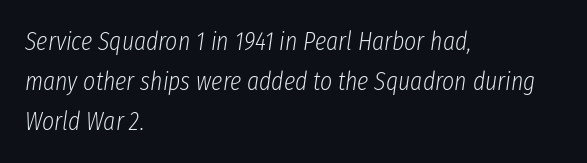
{"italic": "yes", "lean": "right", "slant_degrees": 8, "bold": "no", "underline": "no", "align": "left", "line_spacing": "normal", "line_spacing_ratio": 1.54, "letter_spacing": "normal", "letter_spacing_em": 0.0, "glyph_px": 26}
